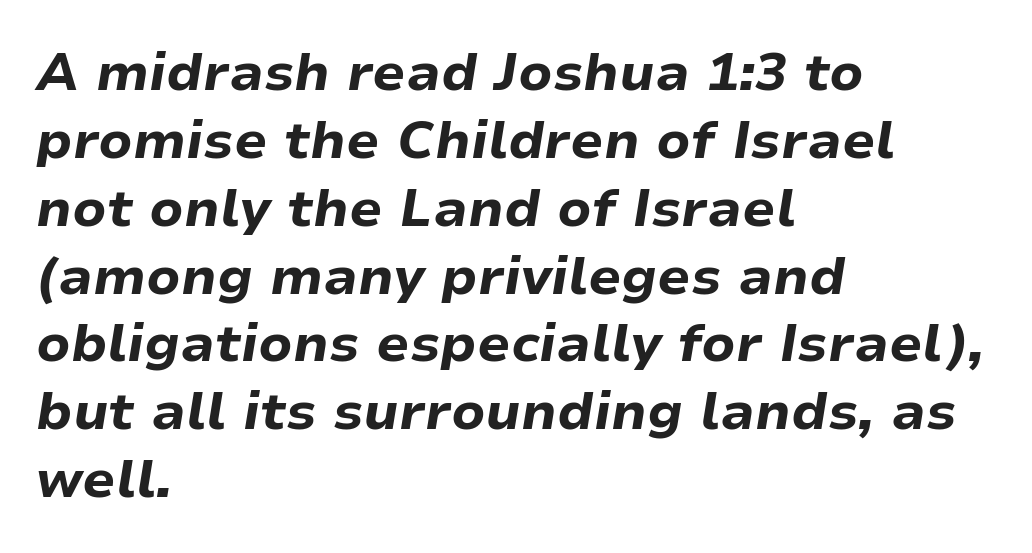
The image shows 53 px bold type, italic (leaning right); set left-aligned, normal line spacing (1.28x), normal letter spacing, not underlined; low stroke contrast and a medium x-height.
